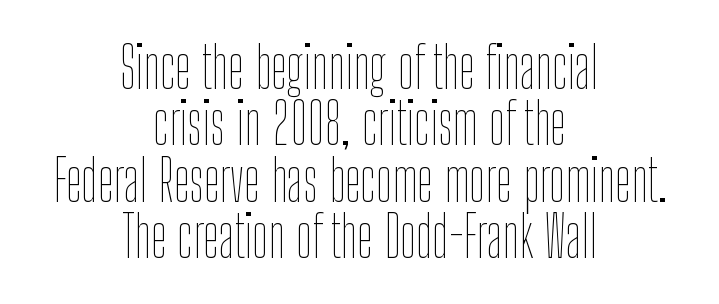
{"italic": "no", "bold": "no", "weight": "thin", "width": "condensed", "stroke_contrast": "low", "x_height": "medium", "monospaced": "no", "underline": "no", "align": "center", "line_spacing": "tight", "line_spacing_ratio": 0.99, "letter_spacing": "normal", "letter_spacing_em": 0.0, "glyph_px": 57}
